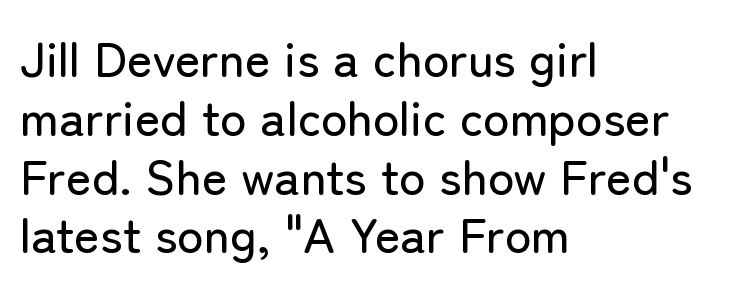
The image shows 49 px sans-serif type, upright; set left-aligned, line spacing 1.2x, normal letter spacing, not underlined; low stroke contrast and a medium x-height.
